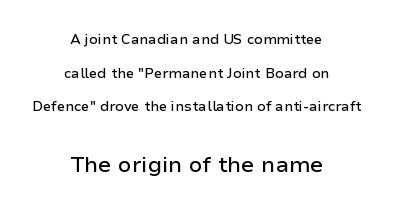
These lines stand farther apart than default settings would place them. Has an underline been added? It has not. Tracking value appears to be zero — textbook default spacing. This rendering uses center alignment, leaving both contours irregular but symmetric.
